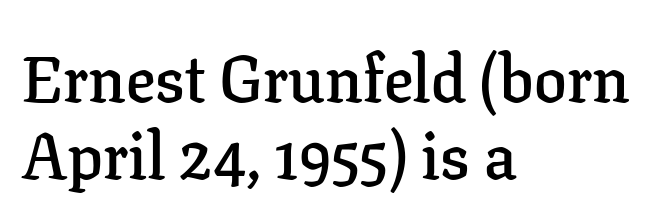
The image shows 65 px semibold serif type, upright; set left-aligned, line spacing 1.18x, normal letter spacing, not underlined; low stroke contrast and a medium x-height.
